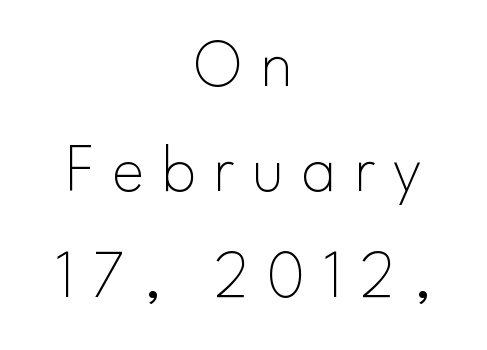
{"serif": "no", "italic": "no", "bold": "no", "weight": "thin", "width": "normal", "stroke_contrast": "low", "x_height": "small", "monospaced": "no", "underline": "no", "align": "center", "line_spacing": "normal", "line_spacing_ratio": 1.55, "letter_spacing": "wide", "letter_spacing_em": 0.26, "glyph_px": 68}
